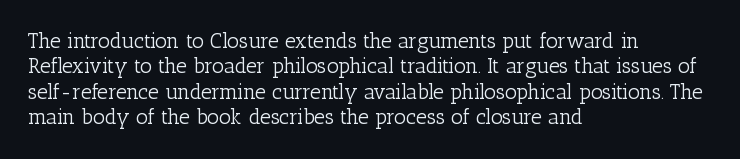
A bare baseline throughout the passage. Line beginnings align vertically; line endings do not. This sample uses plain, unmodified letter spacing. Posture: straight, roman, zero tilt. Is this a heavy cut? Hardly; it is regular or lighter.
